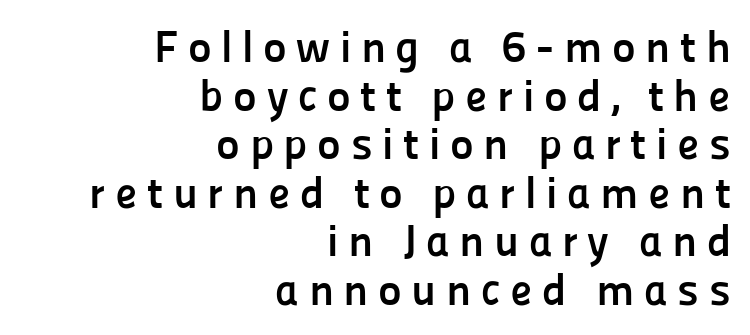
{"serif": "no", "italic": "no", "bold": "yes", "weight": "semibold", "width": "normal", "stroke_contrast": "low", "x_height": "medium", "monospaced": "no", "underline": "no", "align": "right", "line_spacing": "tight", "line_spacing_ratio": 1.08, "letter_spacing": "wide", "letter_spacing_em": 0.21, "glyph_px": 45}
